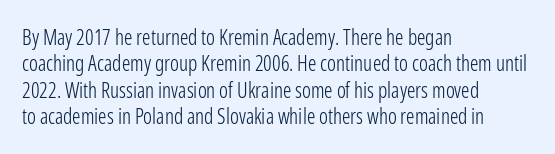
Q: Is the text bold? A: No.
Q: Is the text italic (slanted)? A: No, it is upright.
Q: Is the text underlined? A: No.
Q: How is the paragraph aligned? A: Left-aligned.
Q: Is the spacing between letters normal or unusually wide? A: Normal.
Q: Is the spacing between lines tight, normal or loose? A: Normal.
